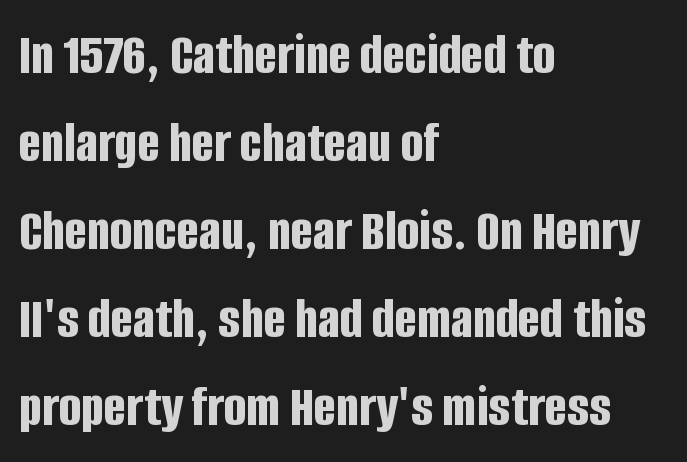
{"serif": "no", "italic": "no", "bold": "yes", "weight": "bold", "width": "condensed", "stroke_contrast": "low", "x_height": "large", "monospaced": "no", "underline": "no", "align": "left", "line_spacing": "normal", "line_spacing_ratio": 1.49, "letter_spacing": "normal", "letter_spacing_em": 0.0, "glyph_px": 59}
